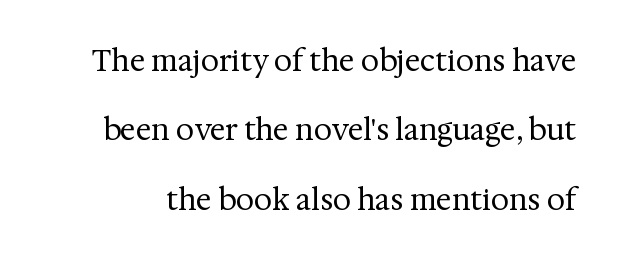
The image shows 29 px regular-weight serif type, upright; set loose line spacing (2.39x), normal letter spacing, not underlined; medium stroke contrast and a medium x-height.
